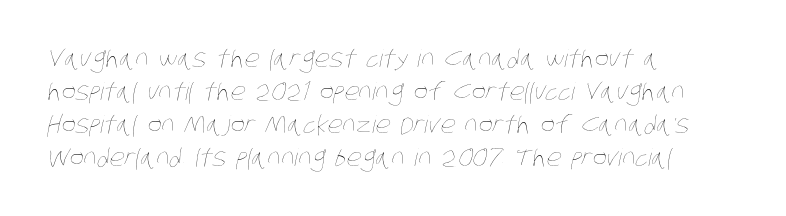
{"bold": "no", "underline": "no", "align": "left", "line_spacing": "normal", "line_spacing_ratio": 1.37, "letter_spacing": "normal", "letter_spacing_em": 0.0, "glyph_px": 24}
